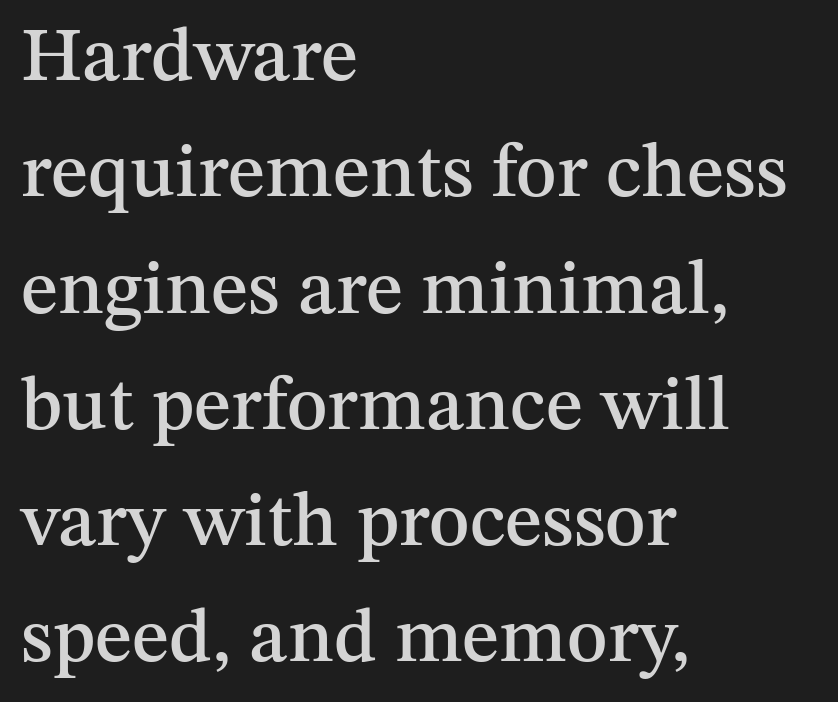
Q: Is the text italic (slanted)? A: No, it is upright.
Q: Is the typeface a serif or a sans-serif typeface? A: Serif.
Q: Is the text underlined? A: No.
Q: How is the paragraph aligned? A: Left-aligned.
Q: Is the spacing between letters normal or unusually wide? A: Normal.
Q: Is the spacing between lines tight, normal or loose? A: Normal.
Q: Width (condensed, normal, or wide)? A: Normal.
Q: Stroke contrast? A: Medium.
Q: x-height? A: Medium.
Q: Monospaced? A: No.
